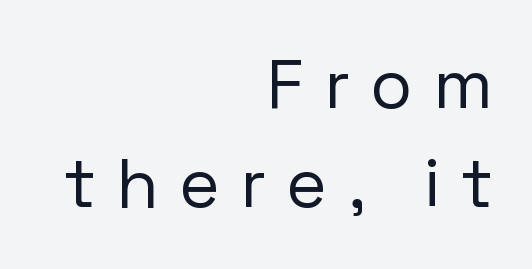
{"serif": "no", "italic": "no", "bold": "no", "weight": "regular", "width": "normal", "stroke_contrast": "low", "x_height": "medium", "monospaced": "no", "underline": "no", "align": "right", "line_spacing": "normal", "line_spacing_ratio": 1.44, "letter_spacing": "wide", "letter_spacing_em": 0.32, "glyph_px": 69}
